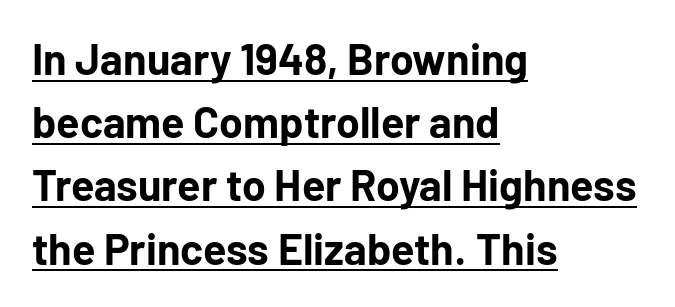
The image shows 43 px bold sans-serif type, upright; set left-aligned, normal line spacing (1.47x), normal letter spacing, underlined; low stroke contrast and a medium x-height.
